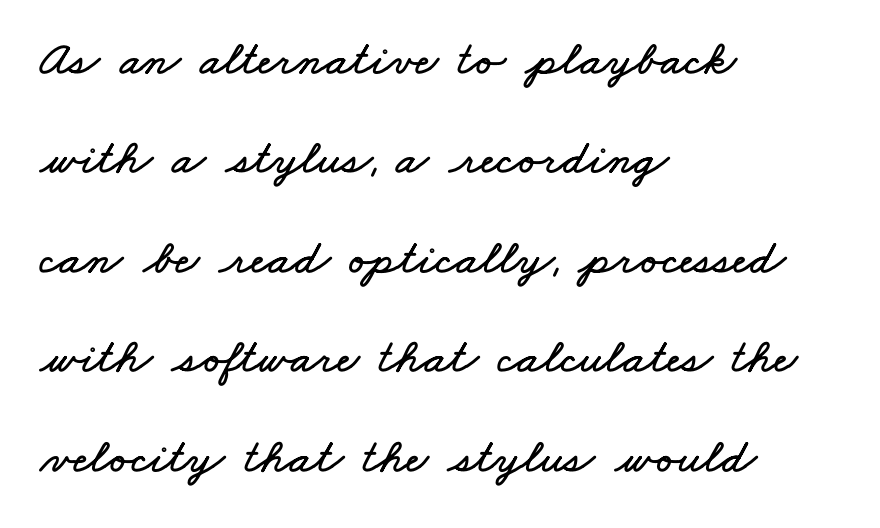
{"width": "wide", "stroke_contrast": "low", "x_height": "small", "monospaced": "no", "underline": "no", "align": "left", "line_spacing": "loose", "line_spacing_ratio": 2.03, "letter_spacing": "normal", "letter_spacing_em": 0.0, "glyph_px": 49}
